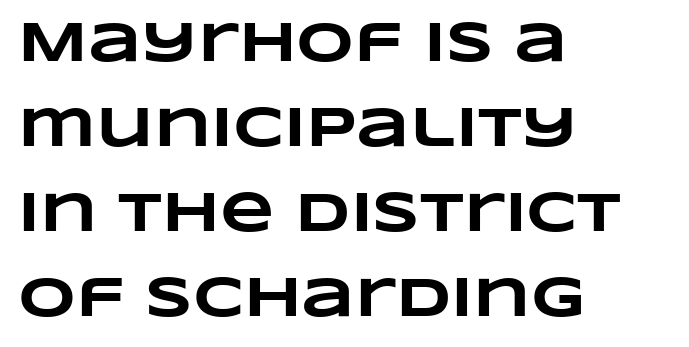
A clean baseline with only descenders dipping below it. Normally led — the rows are evenly, conventionally spaced. Weight check: bold — yes, fully. The letters advance in unequal steps, a hallmark of proportional type. Each line starts at the same left margin while the right side varies.
